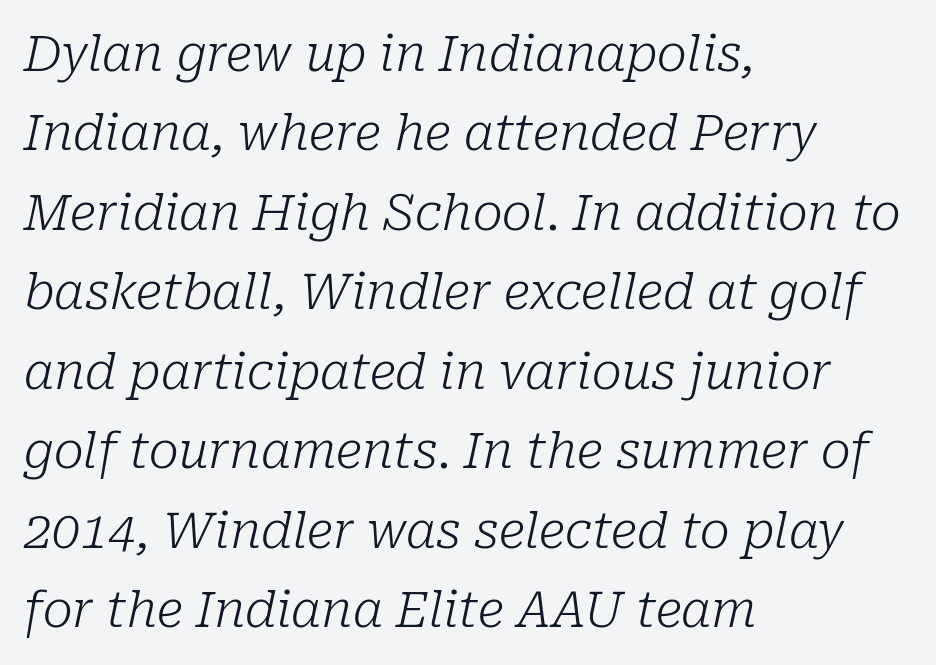
The image shows 50 px light serif type, italic (leaning right); set left-aligned, normal line spacing (1.59x), normal letter spacing, not underlined; low stroke contrast and a medium x-height.
